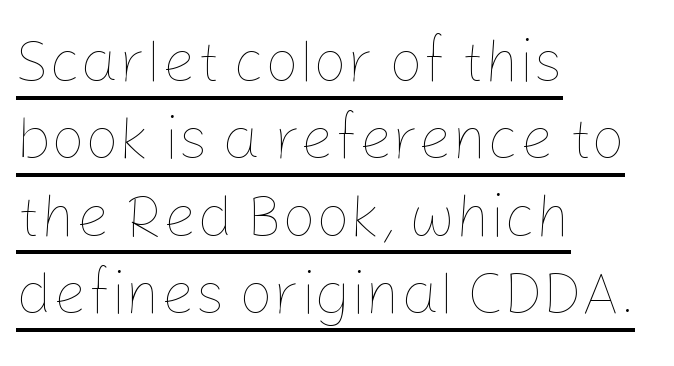
{"italic": "no", "bold": "no", "weight": "thin", "width": "normal", "stroke_contrast": "low", "x_height": "medium", "monospaced": "no", "underline": "yes", "align": "left", "line_spacing": "normal", "line_spacing_ratio": 1.29, "letter_spacing": "normal", "letter_spacing_em": 0.0, "glyph_px": 60}
